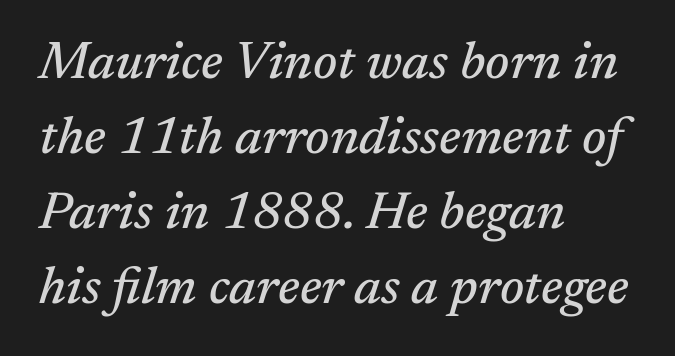
The image shows 52 px serif type, italic (leaning right); set left-aligned, normal line spacing (1.44x), normal letter spacing, not underlined; medium stroke contrast and a medium x-height.
